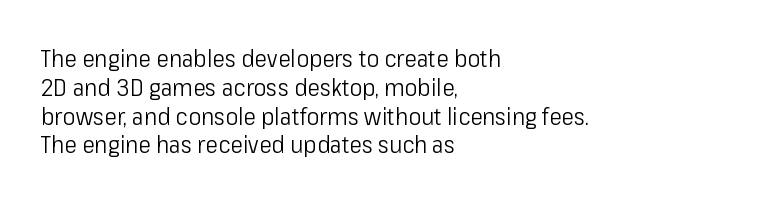
Q: Is the text bold? A: No.
Q: Is the text italic (slanted)? A: No, it is upright.
Q: Is the text underlined? A: No.
Q: How is the paragraph aligned? A: Left-aligned.
Q: Is the spacing between letters normal or unusually wide? A: Normal.
